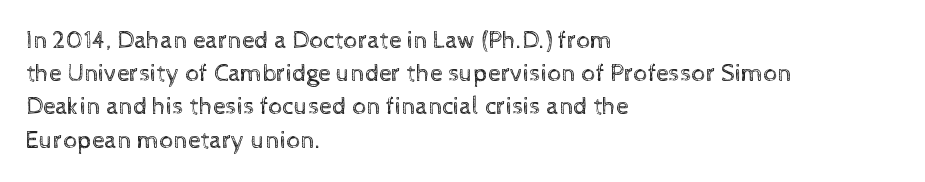
Q: Is the text bold? A: No.
Q: Is the text italic (slanted)? A: No, it is upright.
Q: Is the text underlined? A: No.
Q: How is the paragraph aligned? A: Left-aligned.
Q: Is the spacing between letters normal or unusually wide? A: Normal.
Q: Is the spacing between lines tight, normal or loose? A: Normal.
